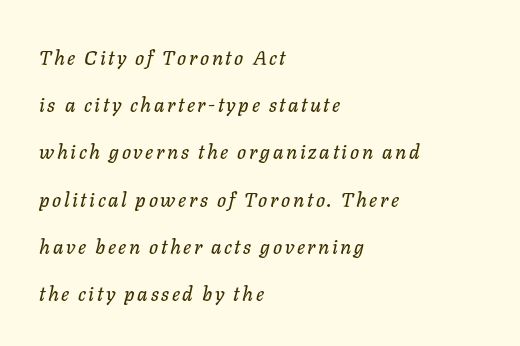
Q: Is the text italic (slanted)? A: Yes, it leans right by about 11 degrees.
Q: Is the text underlined? A: No.
Q: How is the paragraph aligned? A: Left-aligned.
Q: Is the spacing between lines tight, normal or loose? A: Loose.
